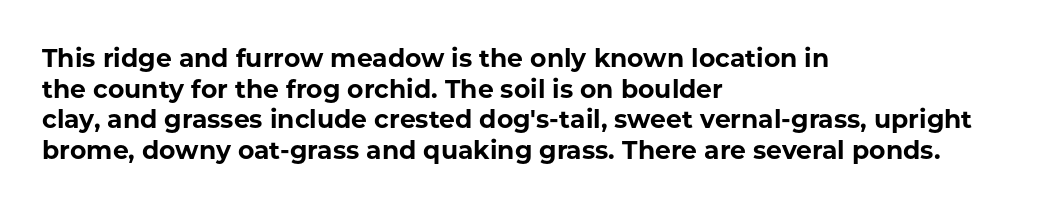
The image shows 25 px bold type, upright; set left-aligned, line spacing 1.23x, normal letter spacing, not underlined.
